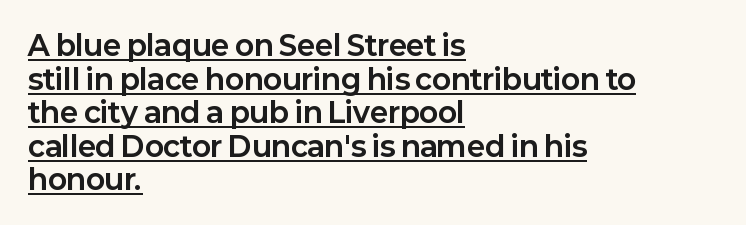
The letters advance in unequal steps, a hallmark of proportional type. What decoration does the sample have? An underline. These lines were composed using upright roman letters. Note: no serifs on the glyphs.
